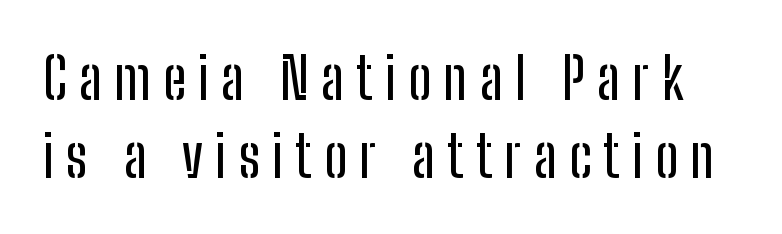
The image shows 57 px condensed sans-serif type, upright; set normal line spacing (1.36x), unusually wide letter spacing (+0.21 em), not underlined; low stroke contrast and a medium x-height.
